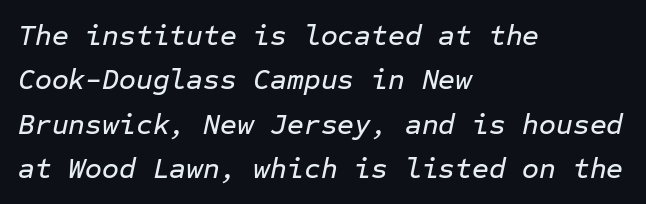
{"italic": "yes", "lean": "right", "slant_degrees": 12, "width": "normal", "stroke_contrast": "low", "x_height": "medium", "monospaced": "yes", "underline": "no", "align": "left", "line_spacing": "normal", "line_spacing_ratio": 1.53, "letter_spacing": "normal", "letter_spacing_em": 0.0, "glyph_px": 29}
